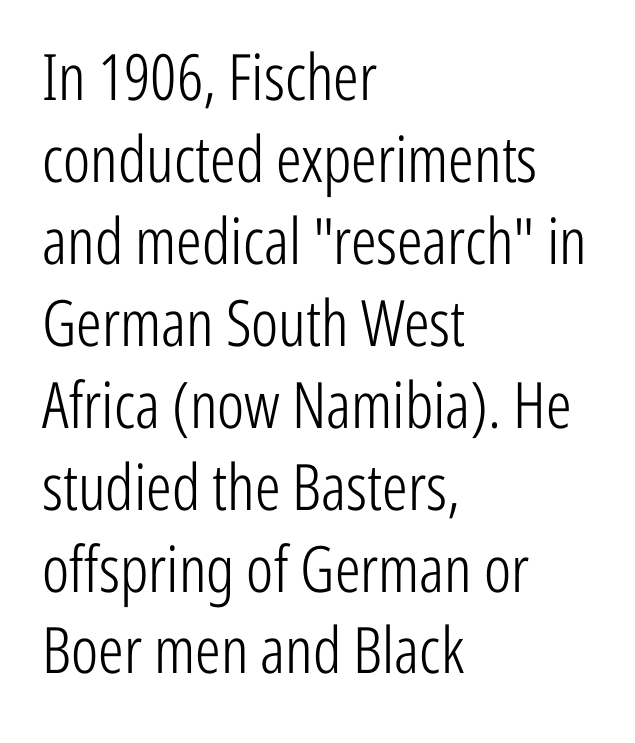
Q: Is the text bold? A: No.
Q: Is the text italic (slanted)? A: No, it is upright.
Q: Is the typeface a serif or a sans-serif typeface? A: Sans-serif.
Q: Is the text underlined? A: No.
Q: How is the paragraph aligned? A: Left-aligned.
Q: Is the spacing between letters normal or unusually wide? A: Normal.
Q: Is the spacing between lines tight, normal or loose? A: Normal.
Q: Width (condensed, normal, or wide)? A: Condensed.
Q: Stroke contrast? A: Low.
Q: x-height? A: Medium.
Q: Monospaced? A: No.
